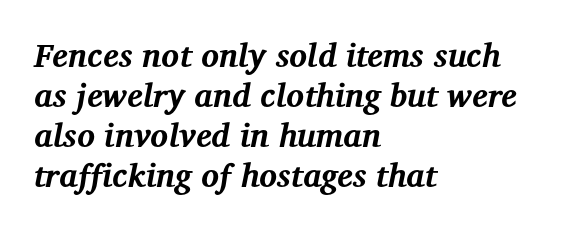
Bare-footed words on every line. Small tapered or slab feet sit at the stroke ends, so this counts as serif. Varying glyph widths throughout — classic text-font behaviour. The rag falls on the right side of this text block. Observe the lean: these are italic letterforms. The passage shown is emphatically bold.
